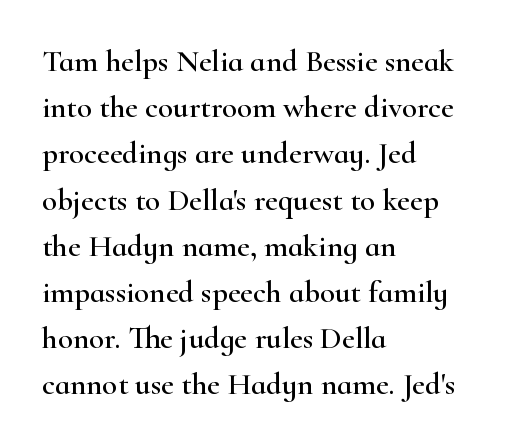
Q: Is the text italic (slanted)? A: No, it is upright.
Q: Is the typeface a serif or a sans-serif typeface? A: Serif.
Q: Is the text underlined? A: No.
Q: How is the paragraph aligned? A: Left-aligned.
Q: Is the spacing between letters normal or unusually wide? A: Normal.
Q: Is the spacing between lines tight, normal or loose? A: Normal.
Q: Width (condensed, normal, or wide)? A: Wide.
Q: Stroke contrast? A: High.
Q: x-height? A: Small.
Q: Monospaced? A: No.
